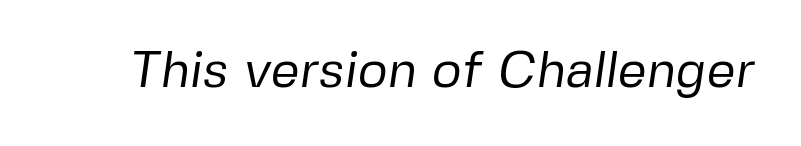
Q: Is the text bold? A: No.
Q: Is the typeface a serif or a sans-serif typeface? A: Sans-serif.
Q: Is the text underlined? A: No.
Q: Is the spacing between letters normal or unusually wide? A: Normal.
Q: Width (condensed, normal, or wide)? A: Normal.
Q: Stroke contrast? A: Low.
Q: x-height? A: Medium.
Q: Monospaced? A: No.
